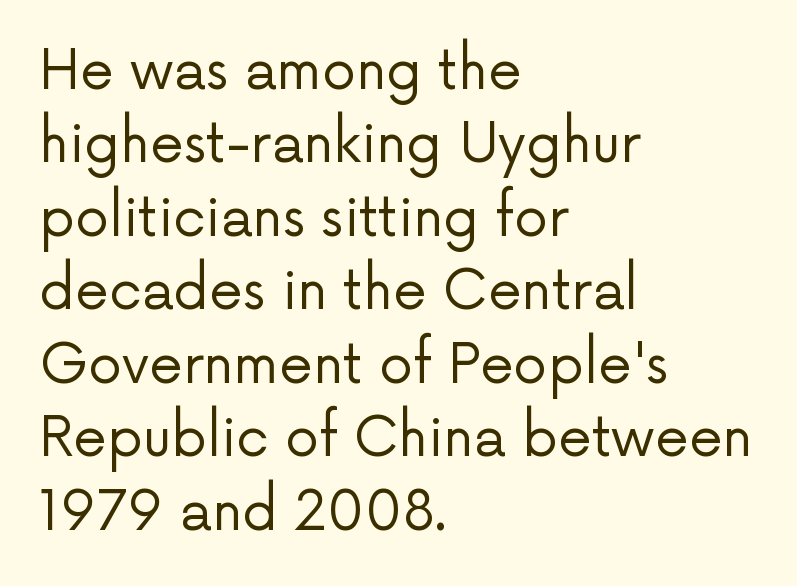
Q: Is the text bold? A: No.
Q: Is the text italic (slanted)? A: No, it is upright.
Q: Is the typeface a serif or a sans-serif typeface? A: Sans-serif.
Q: Is the text underlined? A: No.
Q: How is the paragraph aligned? A: Left-aligned.
Q: Is the spacing between letters normal or unusually wide? A: Normal.
Q: Is the spacing between lines tight, normal or loose? A: Normal.
Q: Width (condensed, normal, or wide)? A: Normal.
Q: Stroke contrast? A: Low.
Q: x-height? A: Medium.
Q: Monospaced? A: No.
